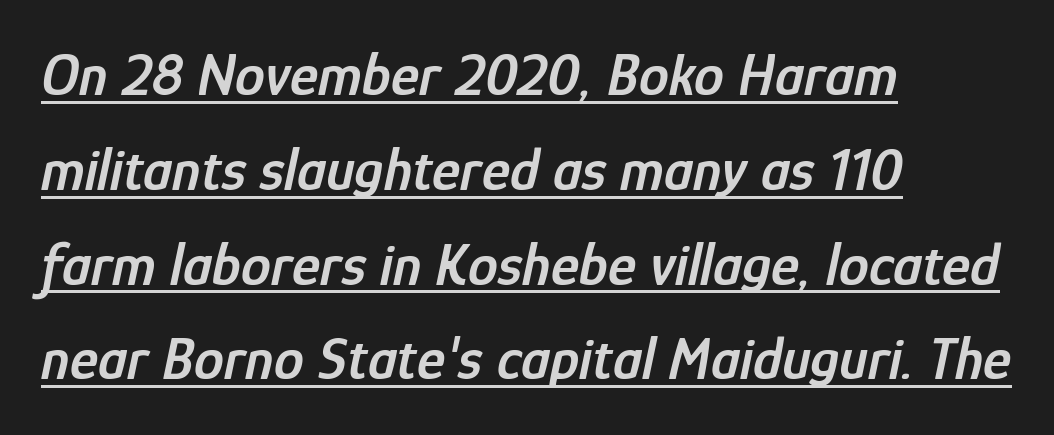
Q: Is the text bold? A: Semi-bold.
Q: Is the text italic (slanted)? A: Yes, it leans right by about 12 degrees.
Q: Is the text underlined? A: Yes.
Q: How is the paragraph aligned? A: Left-aligned.
Q: Is the spacing between letters normal or unusually wide? A: Normal.
Q: Is the spacing between lines tight, normal or loose? A: Normal.
Q: Width (condensed, normal, or wide)? A: Condensed.
Q: Stroke contrast? A: Low.
Q: x-height? A: Medium.
Q: Monospaced? A: No.
